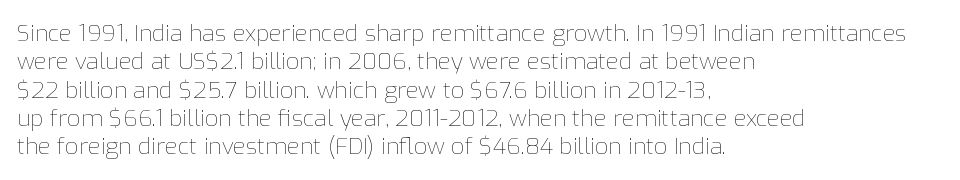
Q: Is the text bold? A: No.
Q: Is the text italic (slanted)? A: No, it is upright.
Q: Is the text underlined? A: No.
Q: How is the paragraph aligned? A: Left-aligned.
Q: Is the spacing between letters normal or unusually wide? A: Normal.
